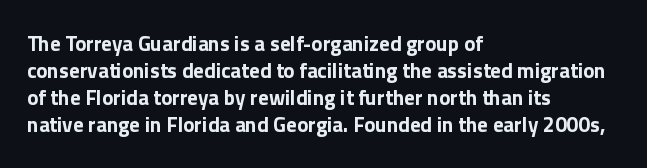
Q: Is the text bold? A: Yes.
Q: Is the text italic (slanted)? A: No, it is upright.
Q: Is the text underlined? A: No.
Q: How is the paragraph aligned? A: Left-aligned.
Q: Is the spacing between letters normal or unusually wide? A: Normal.
Q: Is the spacing between lines tight, normal or loose? A: Normal.
